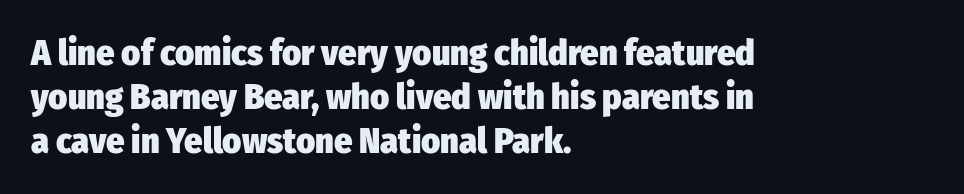
The image shows 36 px heavy, condensed sans-serif type, upright; set left-aligned, line spacing 1.22x, normal letter spacing, not underlined; low stroke contrast and a medium x-height.
